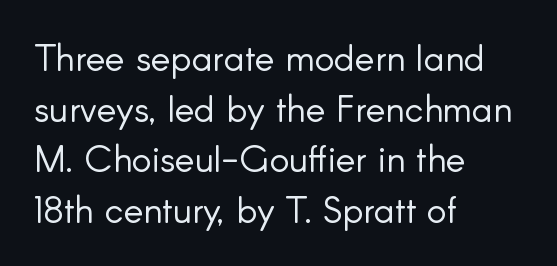
Q: Is the text bold? A: No.
Q: Is the text italic (slanted)? A: No, it is upright.
Q: Is the typeface a serif or a sans-serif typeface? A: Sans-serif.
Q: Is the text underlined? A: No.
Q: How is the paragraph aligned? A: Left-aligned.
Q: Is the spacing between letters normal or unusually wide? A: Normal.
Q: Is the spacing between lines tight, normal or loose? A: Normal.
Q: Width (condensed, normal, or wide)? A: Normal.
Q: Stroke contrast? A: Low.
Q: x-height? A: Small.
Q: Monospaced? A: No.
